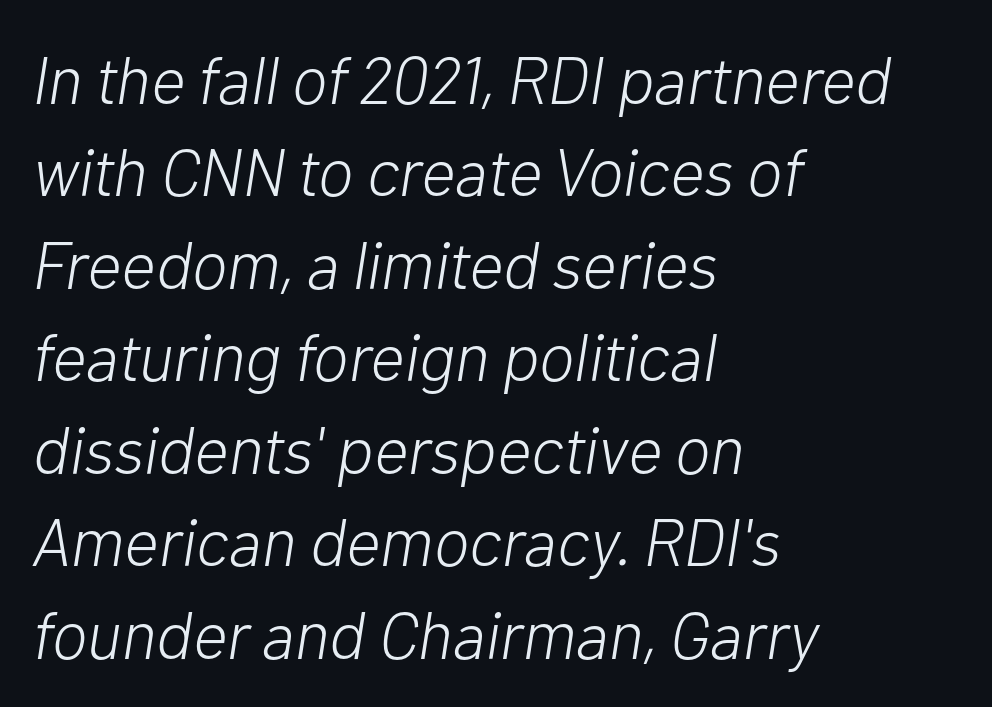
The image shows 67 px light type, italic (leaning right); set left-aligned, normal line spacing (1.38x), normal letter spacing, not underlined; low stroke contrast and a medium x-height.
